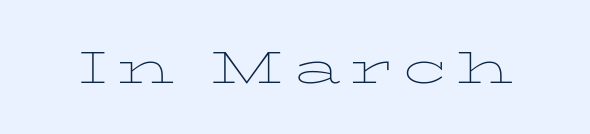
The face used here is proportionally spaced, like ordinary book or web type. Is the letter spacing exaggerated? Yes — the characters are pushed far apart. A bare baseline throughout the passage. Is the type heavy? It reads as light-to-regular instead. A typesetter would label this face a serif.
